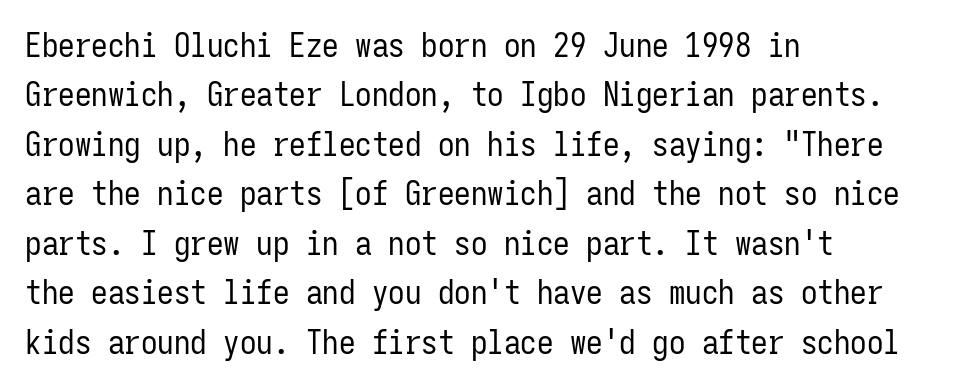
{"serif": "no", "italic": "no", "bold": "no", "weight": "regular", "width": "condensed", "stroke_contrast": "low", "x_height": "medium", "monospaced": "yes", "underline": "no", "align": "left", "line_spacing": "normal", "line_spacing_ratio": 1.5, "letter_spacing": "normal", "letter_spacing_em": 0.0, "glyph_px": 33}
